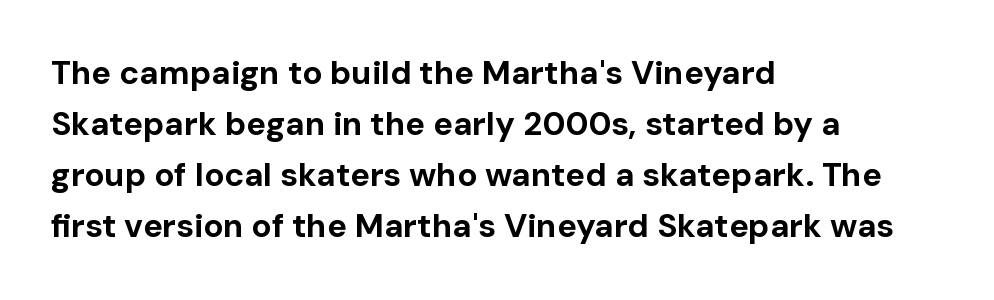
{"serif": "no", "italic": "no", "bold": "yes", "weight": "bold", "width": "normal", "stroke_contrast": "low", "x_height": "medium", "monospaced": "no", "underline": "no", "align": "left", "line_spacing": "normal", "line_spacing_ratio": 1.55, "letter_spacing": "normal", "letter_spacing_em": 0.0, "glyph_px": 33}
